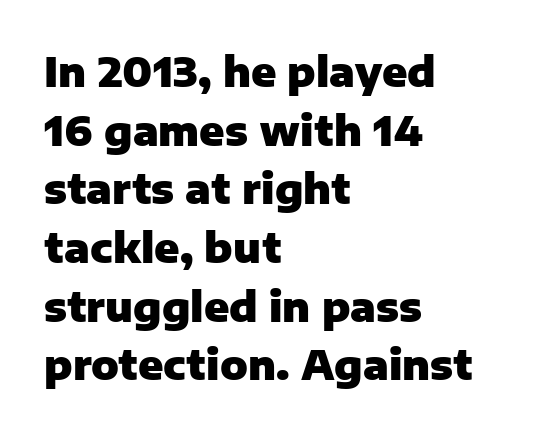
{"serif": "no", "italic": "no", "bold": "yes", "weight": "heavy", "width": "normal", "stroke_contrast": "low", "x_height": "medium", "monospaced": "no", "underline": "no", "align": "left", "line_spacing": "normal", "line_spacing_ratio": 1.43, "letter_spacing": "normal", "letter_spacing_em": 0.0, "glyph_px": 41}
